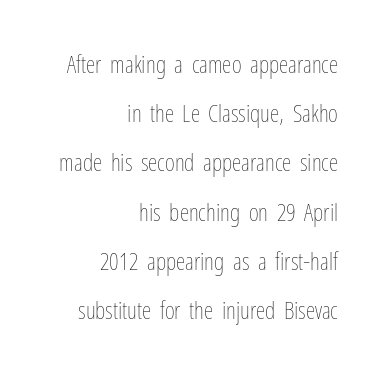
The image shows 24 px text type, upright; set right-aligned, loose line spacing (2.05x), normal letter spacing, not underlined.
